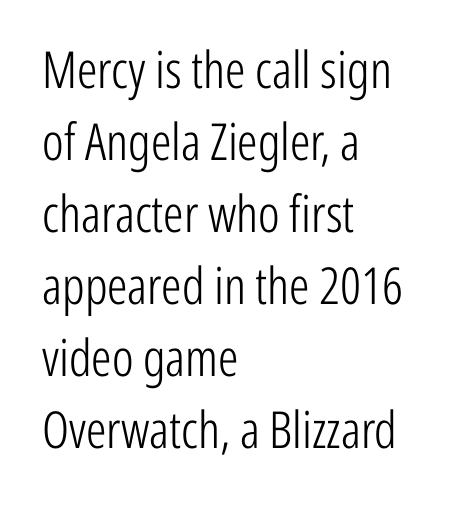
{"serif": "no", "italic": "no", "bold": "no", "weight": "light", "width": "condensed", "stroke_contrast": "low", "x_height": "medium", "monospaced": "no", "underline": "no", "align": "left", "line_spacing": "normal", "line_spacing_ratio": 1.41, "letter_spacing": "normal", "letter_spacing_em": 0.0, "glyph_px": 51}
